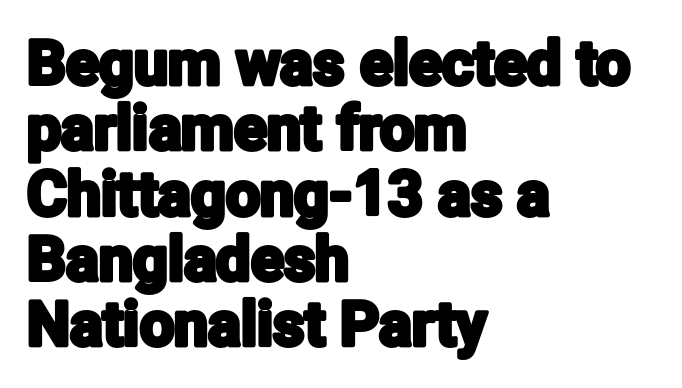
Q: Is the text italic (slanted)? A: No, it is upright.
Q: Is the typeface a serif or a sans-serif typeface? A: Sans-serif.
Q: Is the text underlined? A: No.
Q: How is the paragraph aligned? A: Left-aligned.
Q: Is the spacing between letters normal or unusually wide? A: Normal.
Q: Is the spacing between lines tight, normal or loose? A: Tight.
Q: Width (condensed, normal, or wide)? A: Condensed.
Q: Stroke contrast? A: Low.
Q: x-height? A: Medium.
Q: Monospaced? A: No.
